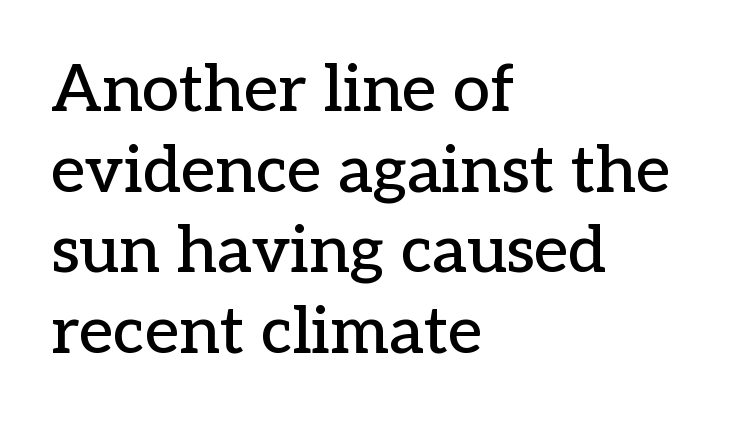
The image shows 66 px serif type, upright; set left-aligned, line spacing 1.22x, normal letter spacing, not underlined; low stroke contrast and a medium x-height.
